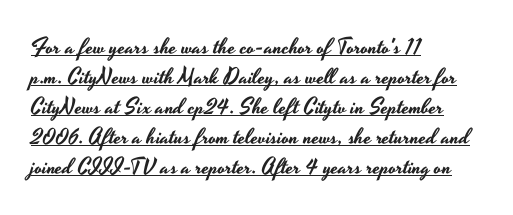
{"underline": "yes", "align": "left", "line_spacing": "normal", "line_spacing_ratio": 1.36, "letter_spacing": "normal", "letter_spacing_em": 0.0, "glyph_px": 22}
